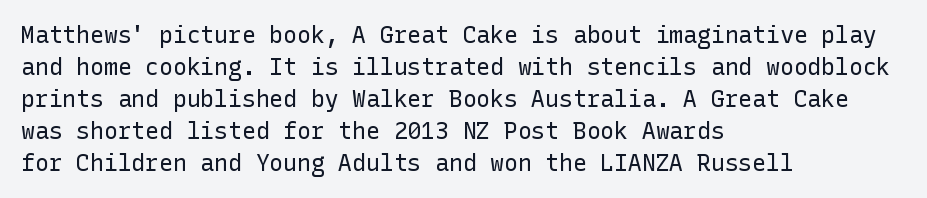
{"italic": "no", "bold": "no", "underline": "no", "align": "left", "line_spacing": "normal", "line_spacing_ratio": 1.39, "letter_spacing": "normal", "letter_spacing_em": 0.0, "glyph_px": 23}
